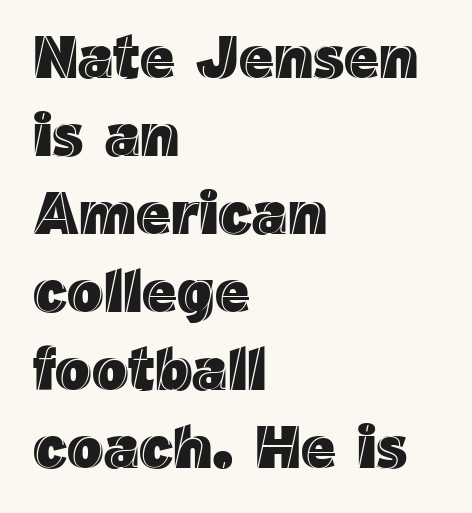
The image shows 60 px text type, upright; set left-aligned, normal line spacing (1.3x), normal letter spacing, not underlined; a medium x-height.
